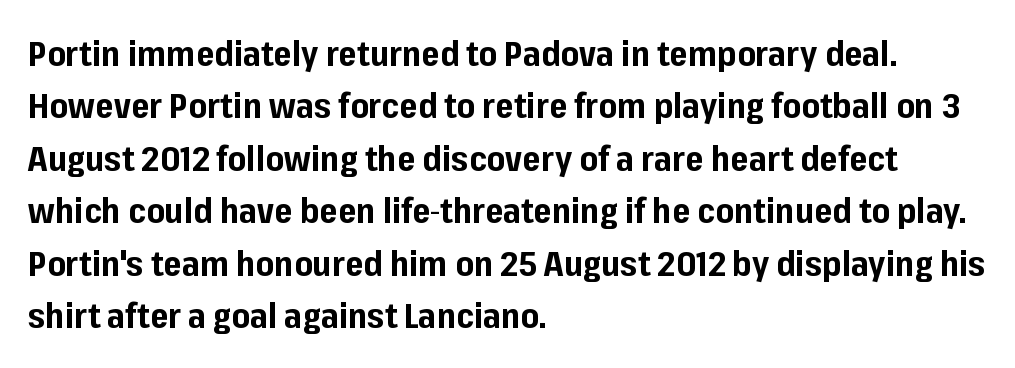
{"serif": "no", "italic": "no", "bold": "yes", "weight": "bold", "width": "normal", "stroke_contrast": "low", "x_height": "medium", "monospaced": "no", "underline": "no", "align": "left", "line_spacing": "normal", "line_spacing_ratio": 1.5, "letter_spacing": "normal", "letter_spacing_em": 0.0, "glyph_px": 35}
